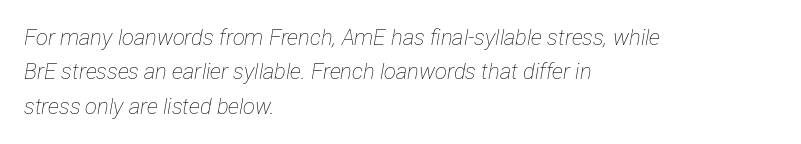
Q: Is the text bold? A: No.
Q: Is the text italic (slanted)? A: Yes, it leans right by about 12 degrees.
Q: Is the text underlined? A: No.
Q: How is the paragraph aligned? A: Left-aligned.
Q: Is the spacing between letters normal or unusually wide? A: Normal.
Q: Is the spacing between lines tight, normal or loose? A: Normal.
